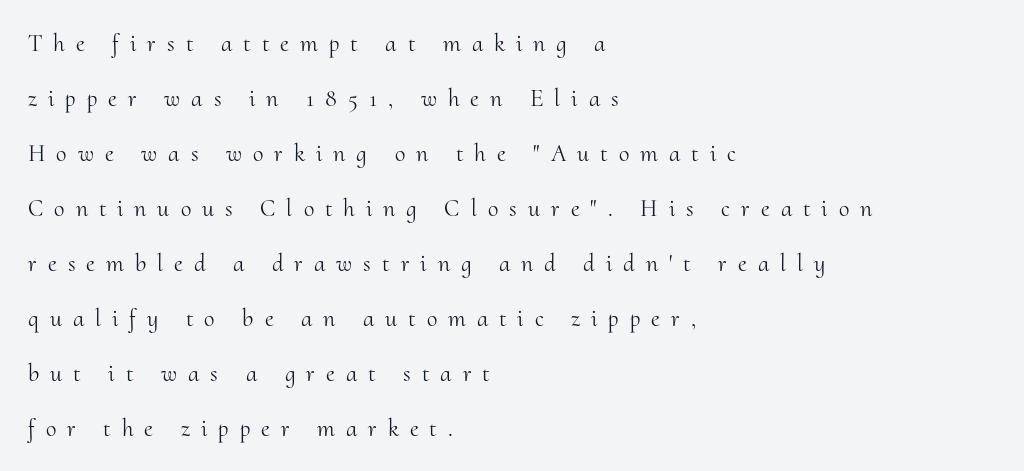
Q: Is the text bold? A: No.
Q: Is the text italic (slanted)? A: No, it is upright.
Q: Is the text underlined? A: No.
Q: How is the paragraph aligned? A: Left-aligned.
Q: Is the spacing between letters normal or unusually wide? A: Unusually wide.
Q: Is the spacing between lines tight, normal or loose? A: Loose.
